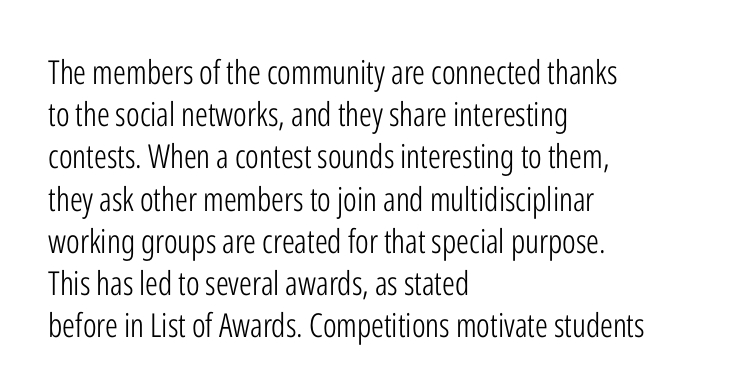
Stroke mass is kept to a normal reading level or below. Does the lettering tilt? It doesn't — this is upright. The type is set solid horizontally, with unmodified tracking. Typeset ragged right — the left edge is the straight one. Compared with typical paragraphs, the rows here are spaced about the same. Nobody drew a line under any word here.
